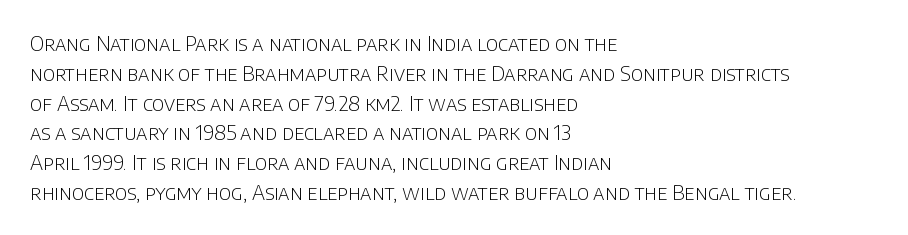
Rule under the text: the space is simply empty. Upright lettering throughout. This rendering leaves character spacing at its baseline value. If you drew a ruler down the left edge, every line would touch it. Is there much room between lines? A standard amount, neither cramped nor airy. This reads as an unemphasized weight, regular at the heaviest.
